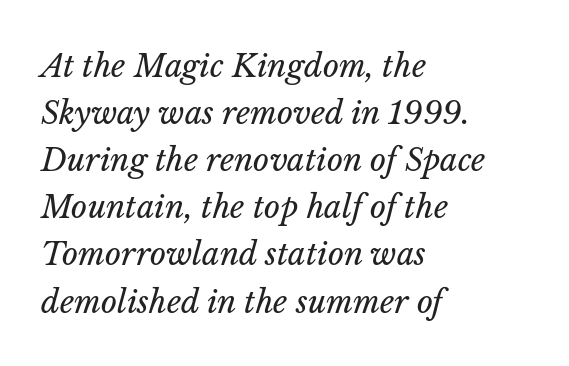
The image shows 31 px regular-weight type, italic (leaning right); set left-aligned, normal line spacing (1.52x), normal letter spacing, not underlined; low stroke contrast and a medium x-height.
